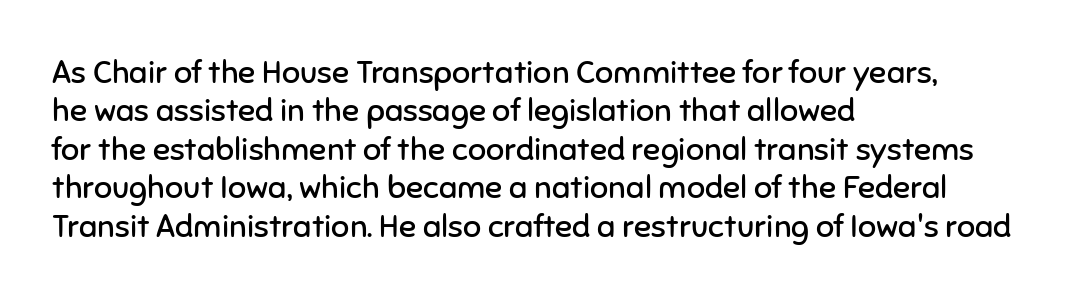
The image shows 32 px regular-weight sans-serif type, upright; set left-aligned, line spacing 1.2x, normal letter spacing, not underlined; low stroke contrast and a medium x-height.
